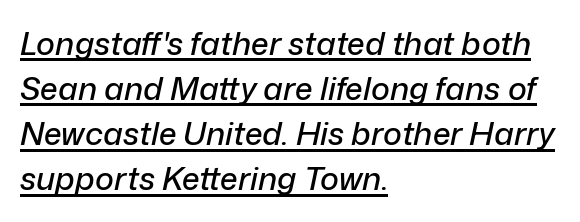
Posture: slanted. Regarding leading, the lines here are spaced in the standard way. The rag falls on the right side of this text block. The rendered words wear a rule along their underside. Here the designer chose a conventional face with non-uniform glyph widths.
